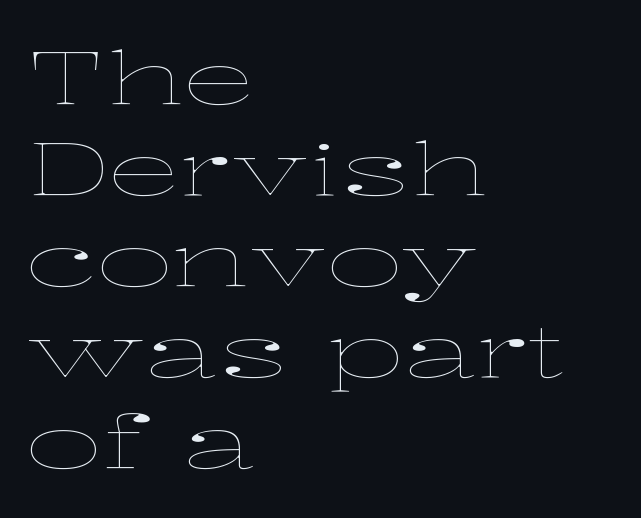
{"italic": "no", "bold": "no", "weight": "thin", "width": "wide", "stroke_contrast": "low", "x_height": "medium", "monospaced": "no", "underline": "no", "align": "left", "line_spacing_ratio": 1.23, "letter_spacing": "normal", "letter_spacing_em": 0.0, "glyph_px": 74}
